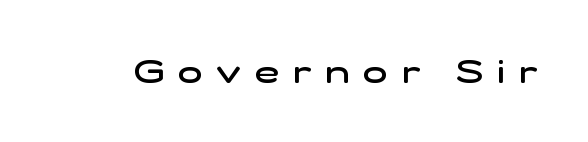
The image shows 32 px semibold, wide sans-serif type; set unusually wide letter spacing (+0.44 em), not underlined; low stroke contrast and a medium x-height.
